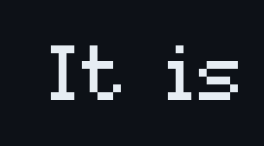
Nope, not italic — everything's standing straight. Regarding serifs, this sample does without them. These lines are rendered in a variable-pitch font. Characters follow at the spacing the type designer built in.
